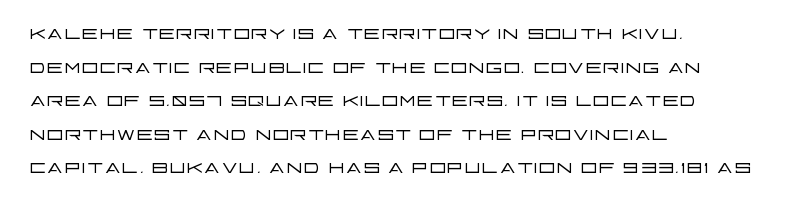
Interline gaps are of average width in this sample. In terms of posture, this sample is upright. Teacher's note: observe the even left margin — that is flush-left alignment. The cut favours lightness, reaching ordinary text weight at its darkest.
